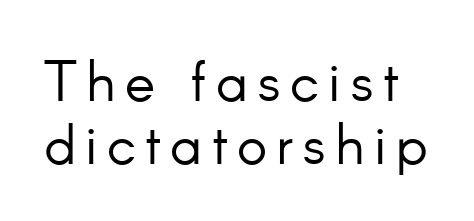
Q: Is the text bold? A: No.
Q: Is the text italic (slanted)? A: No, it is upright.
Q: Is the typeface a serif or a sans-serif typeface? A: Sans-serif.
Q: Is the text underlined? A: No.
Q: Is the spacing between lines tight, normal or loose? A: Tight.
Q: Width (condensed, normal, or wide)? A: Normal.
Q: Stroke contrast? A: Low.
Q: x-height? A: Small.
Q: Monospaced? A: No.
